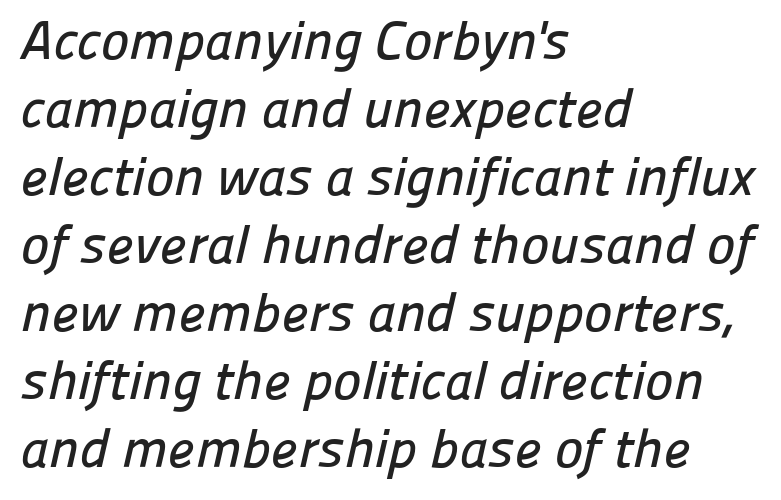
The image shows 54 px sans-serif type; set left-aligned, normal line spacing (1.26x), normal letter spacing, not underlined; low stroke contrast and a medium x-height.
